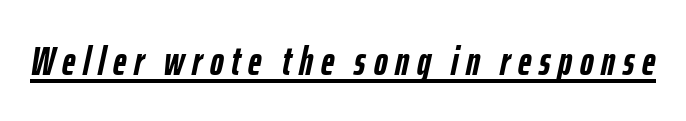
{"italic": "yes", "lean": "right", "slant_degrees": 12, "bold": "yes", "weight": "semibold", "width": "condensed", "stroke_contrast": "low", "x_height": "medium", "monospaced": "no", "underline": "yes", "glyph_px": 41}
